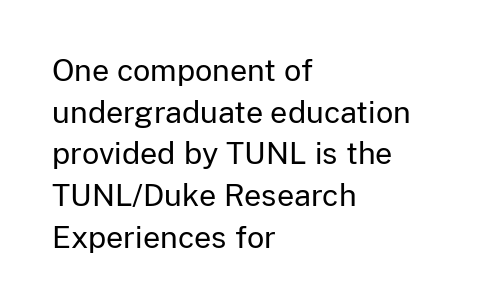
The image shows 30 px regular-weight sans-serif type, upright; set left-aligned, normal line spacing (1.39x), normal letter spacing, not underlined; low stroke contrast and a medium x-height.
